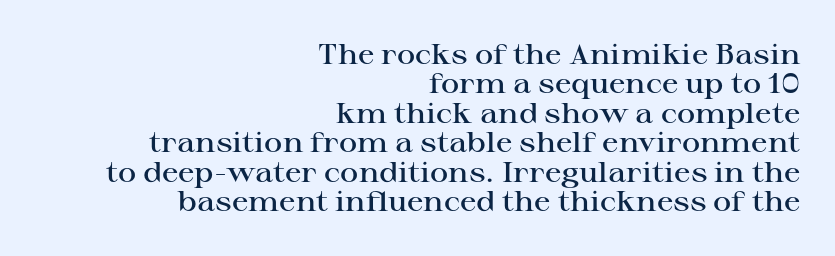
{"serif": "yes", "italic": "no", "bold": "semi", "weight": "semibold", "width": "wide", "stroke_contrast": "high", "x_height": "medium", "monospaced": "no", "underline": "no", "align": "right", "line_spacing": "tight", "line_spacing_ratio": 1.05, "letter_spacing": "normal", "letter_spacing_em": 0.0, "glyph_px": 28}
